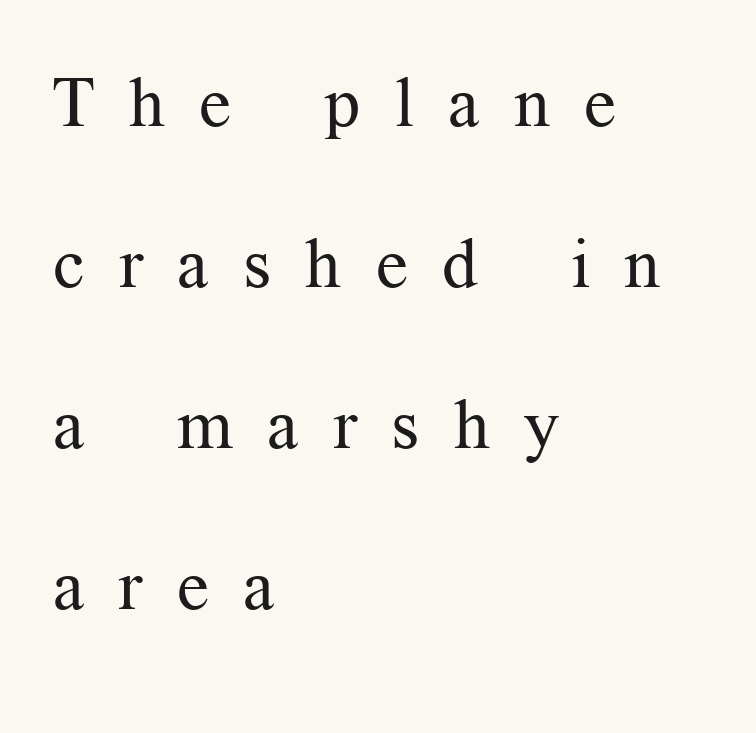
The image shows 70 px regular-weight serif type, upright; set left-aligned, loose line spacing (2.3x), unusually wide letter spacing (+0.49 em), not underlined; medium stroke contrast and a medium x-height.
